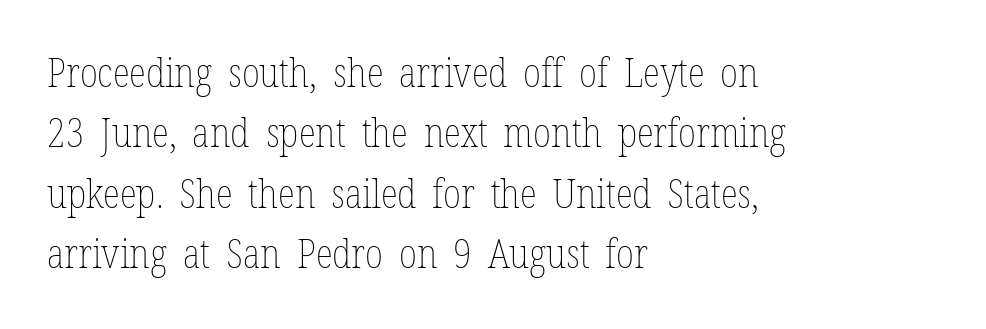
Q: Is the text bold? A: No.
Q: Is the text italic (slanted)? A: No, it is upright.
Q: Is the text underlined? A: No.
Q: How is the paragraph aligned? A: Left-aligned.
Q: Is the spacing between letters normal or unusually wide? A: Normal.
Q: Is the spacing between lines tight, normal or loose? A: Normal.
Q: Width (condensed, normal, or wide)? A: Condensed.
Q: Stroke contrast? A: Low.
Q: x-height? A: Medium.
Q: Monospaced? A: No.
